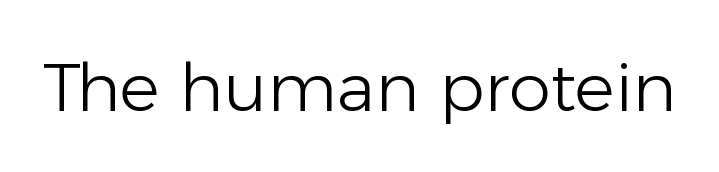
{"serif": "no", "italic": "no", "bold": "no", "weight": "light", "width": "normal", "stroke_contrast": "low", "x_height": "medium", "monospaced": "no", "underline": "no", "letter_spacing": "normal", "letter_spacing_em": 0.0, "glyph_px": 67}
